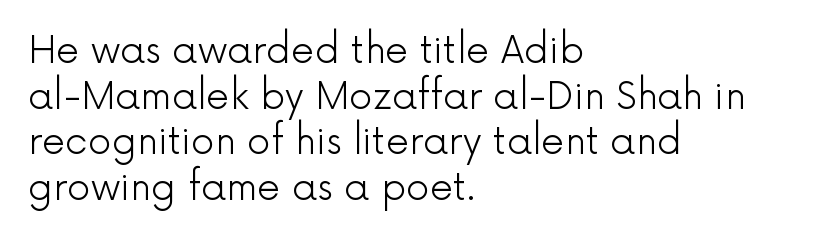
The image shows 37 px light sans-serif type, upright; set left-aligned, line spacing 1.23x, normal letter spacing, not underlined; a medium x-height.
